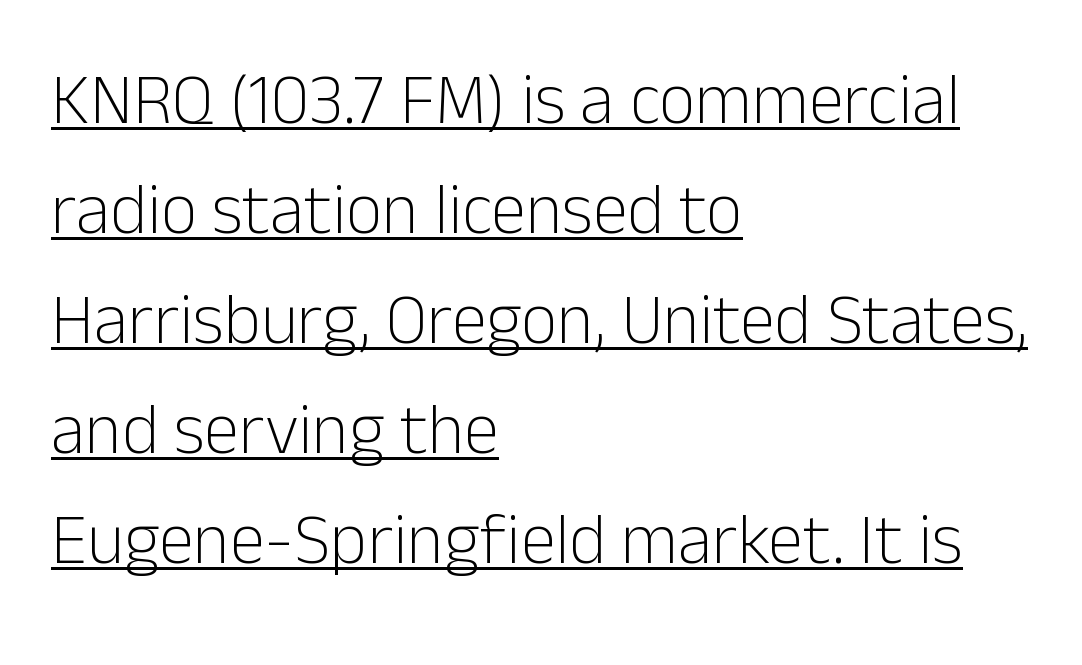
The image shows 71 px light sans-serif type, upright; set left-aligned, normal line spacing (1.55x), normal letter spacing, underlined; low stroke contrast and a medium x-height.
